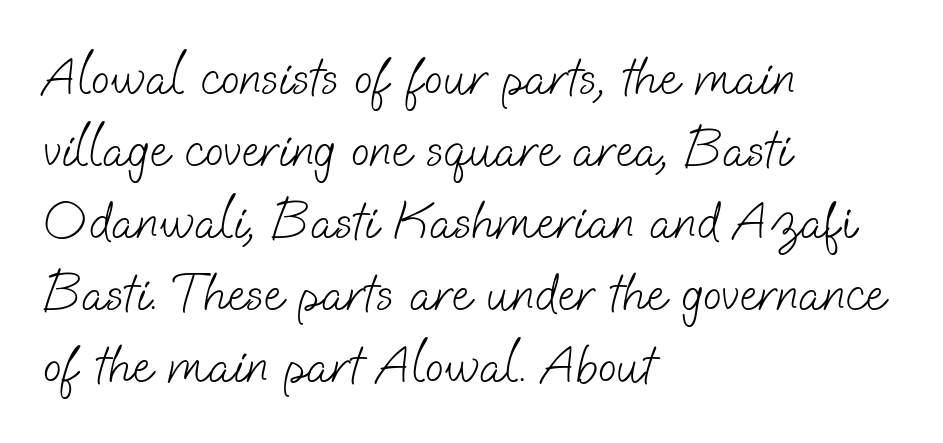
Beneath every word, the page is bare. Nobody touched the tracking dial on this one. How would I describe the line gaps? Plain and ordinary. The rendering anchors every line to the left-hand side. Letters have the restrained weight of plain body copy at most. Serif or sans? Sans — the stroke terminals are bare.
